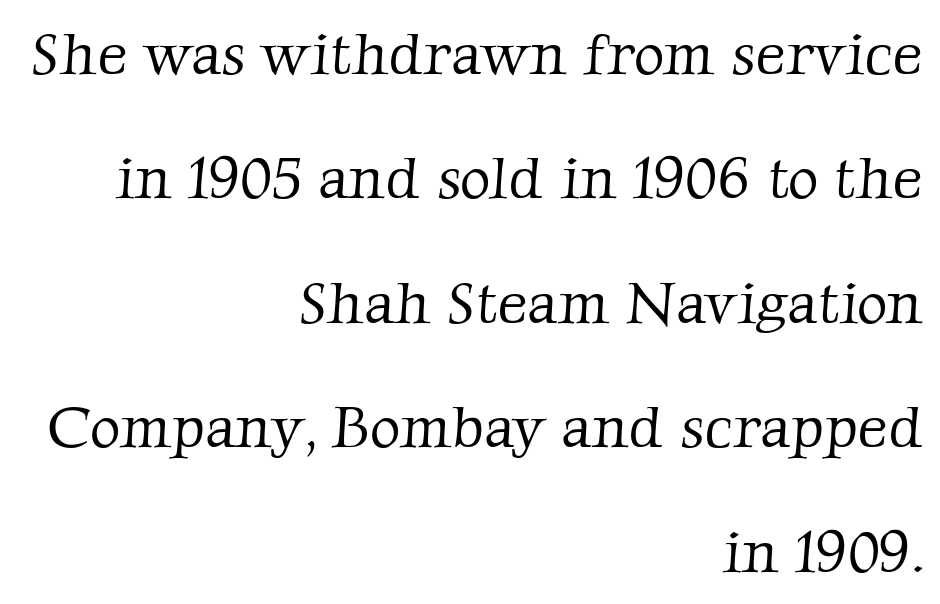
The image shows 59 px light serif type; set right-aligned, loose line spacing (2.11x), normal letter spacing, not underlined; low stroke contrast and a medium x-height.
